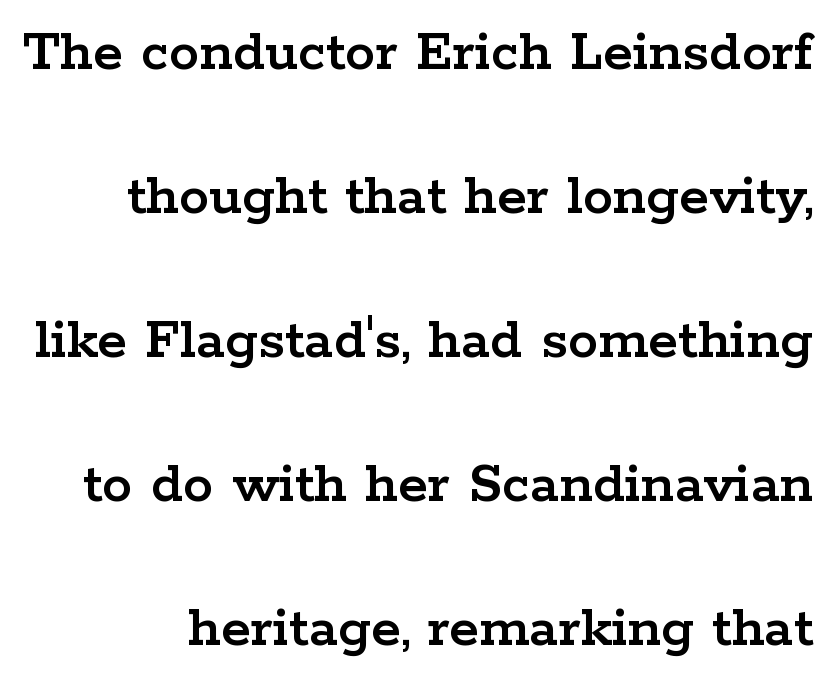
Q: Is the text italic (slanted)? A: No, it is upright.
Q: Is the typeface a serif or a sans-serif typeface? A: Serif.
Q: Is the text underlined? A: No.
Q: Is the spacing between letters normal or unusually wide? A: Normal.
Q: Is the spacing between lines tight, normal or loose? A: Loose.
Q: Width (condensed, normal, or wide)? A: Wide.
Q: Stroke contrast? A: Low.
Q: x-height? A: Medium.
Q: Monospaced? A: No.
